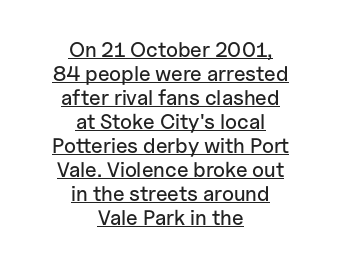
Q: Is the text italic (slanted)? A: No, it is upright.
Q: Is the text underlined? A: Yes.
Q: How is the paragraph aligned? A: Centered.
Q: Is the spacing between letters normal or unusually wide? A: Normal.
Q: Is the spacing between lines tight, normal or loose? A: Tight.
